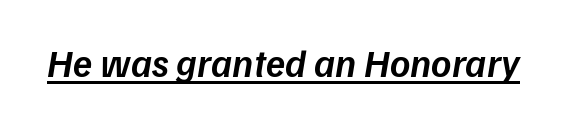
Q: Is the text bold? A: Semi-bold.
Q: Is the text italic (slanted)? A: Yes, it leans right by about 9 degrees.
Q: Is the text underlined? A: Yes.
Q: Is the spacing between letters normal or unusually wide? A: Normal.
Q: Width (condensed, normal, or wide)? A: Normal.
Q: Stroke contrast? A: Low.
Q: x-height? A: Medium.
Q: Monospaced? A: No.
